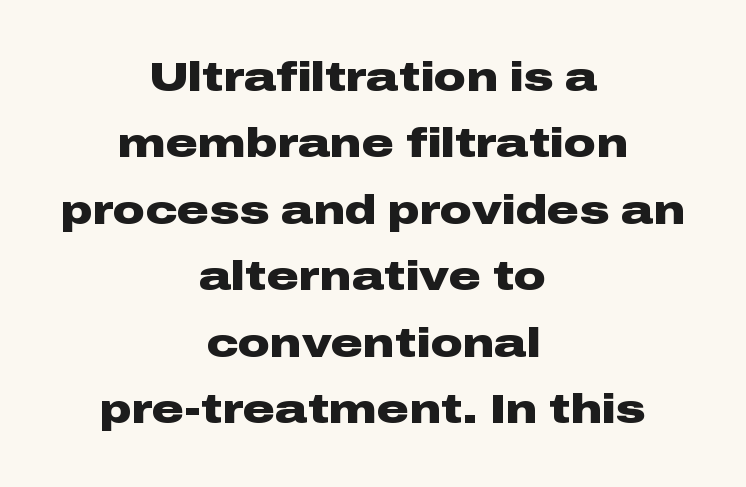
Q: Is the text bold? A: Yes.
Q: Is the text italic (slanted)? A: No, it is upright.
Q: Is the typeface a serif or a sans-serif typeface? A: Sans-serif.
Q: Is the text underlined? A: No.
Q: How is the paragraph aligned? A: Centered.
Q: Is the spacing between letters normal or unusually wide? A: Normal.
Q: Is the spacing between lines tight, normal or loose? A: Normal.
Q: Width (condensed, normal, or wide)? A: Wide.
Q: Stroke contrast? A: Low.
Q: x-height? A: Medium.
Q: Monospaced? A: No.
